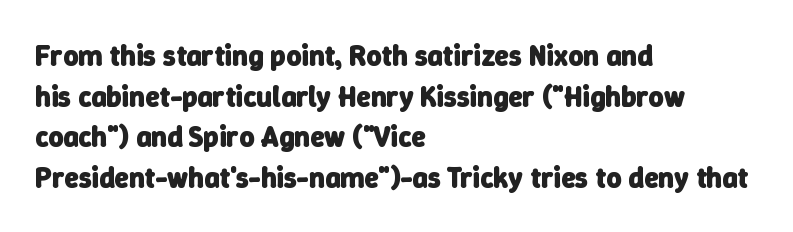
{"serif": "no", "bold": "yes", "weight": "heavy", "width": "normal", "stroke_contrast": "low", "x_height": "medium", "monospaced": "no", "underline": "no", "align": "left", "line_spacing": "normal", "line_spacing_ratio": 1.4, "letter_spacing": "normal", "letter_spacing_em": 0.0, "glyph_px": 29}
